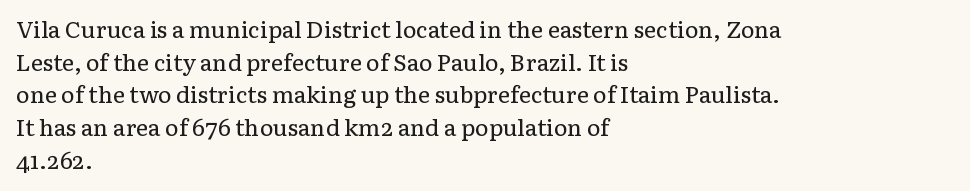
Characters follow at the spacing the type designer built in. The letterforms sit at book weight or below. Rendered with straight, roman letterforms. The rows are spaced the way most documents space them. The strip under each line holds only bare page.
